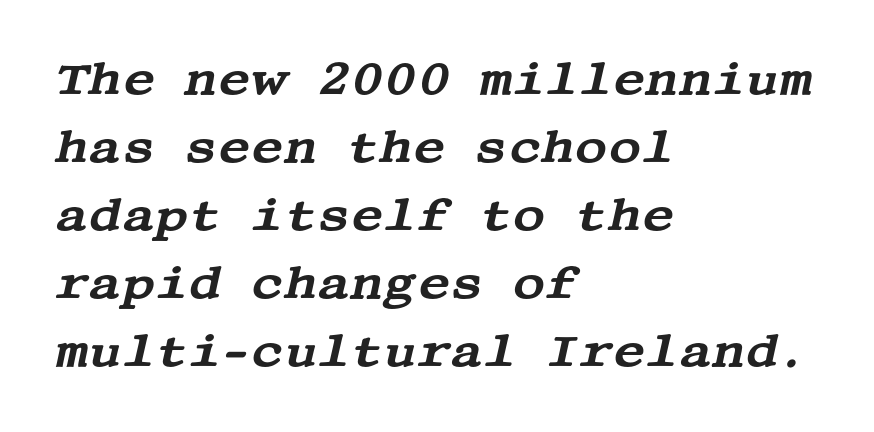
The image shows 45 px wide serif type, italic (leaning right); set left-aligned, normal line spacing (1.51x), normal letter spacing, not underlined; medium stroke contrast and a large x-height.
